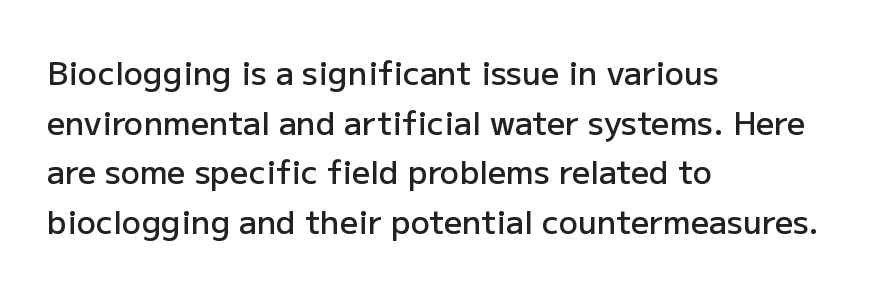
The image shows 32 px semibold sans-serif type, upright; set left-aligned, normal line spacing (1.55x), normal letter spacing, not underlined; low stroke contrast and a medium x-height.
